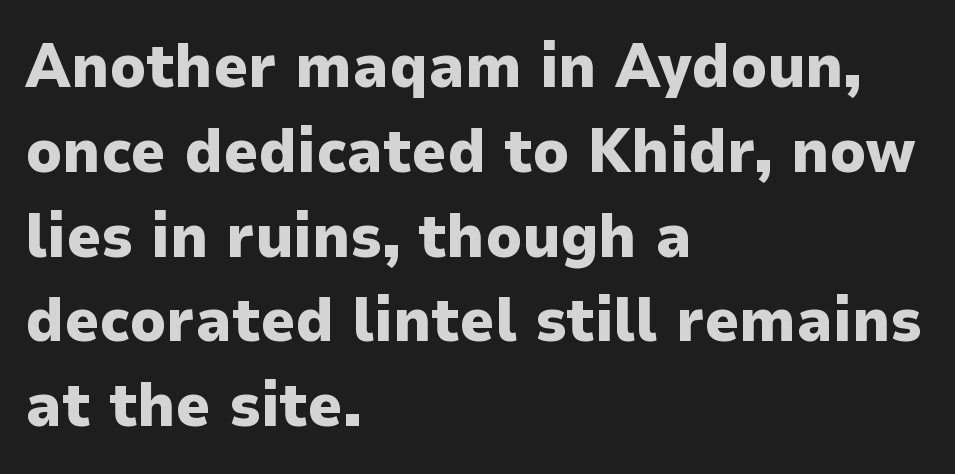
{"serif": "no", "italic": "no", "bold": "yes", "weight": "heavy", "width": "normal", "stroke_contrast": "low", "x_height": "medium", "monospaced": "no", "underline": "no", "align": "left", "line_spacing": "normal", "line_spacing_ratio": 1.39, "letter_spacing": "normal", "letter_spacing_em": 0.0, "glyph_px": 61}
